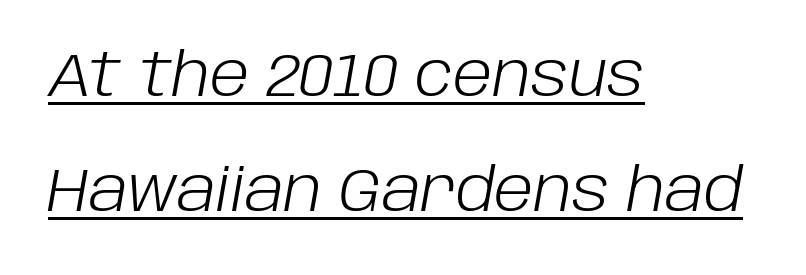
{"italic": "yes", "lean": "right", "slant_degrees": 10, "bold": "no", "weight": "light", "width": "normal", "stroke_contrast": "low", "x_height": "large", "monospaced": "no", "underline": "yes", "align": "left", "line_spacing": "loose", "line_spacing_ratio": 1.92, "letter_spacing": "normal", "letter_spacing_em": 0.0, "glyph_px": 60}
